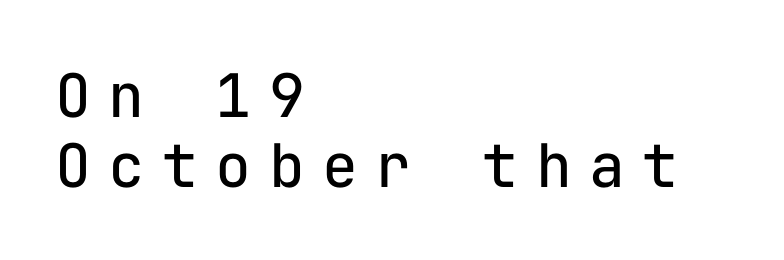
The type is letterspaced generously, with wide tracking. The cut favours lightness, reaching ordinary text weight at its darkest. This rendering employs a face without finishing strokes, i.e., a sans-serif. Underlining? Definitely not there.
